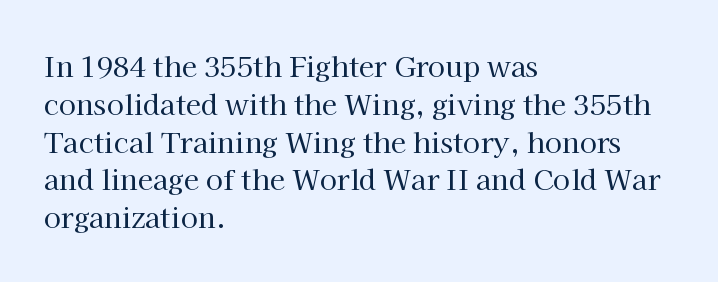
Line starts are locked; line ends wander. Beneath every word, the page is bare. Examine the stroke ends and you'll spot serifs. The font sits on the lighter half of the weight spectrum, regular included. Does extra space separate the letters? No, they use regular spacing.
